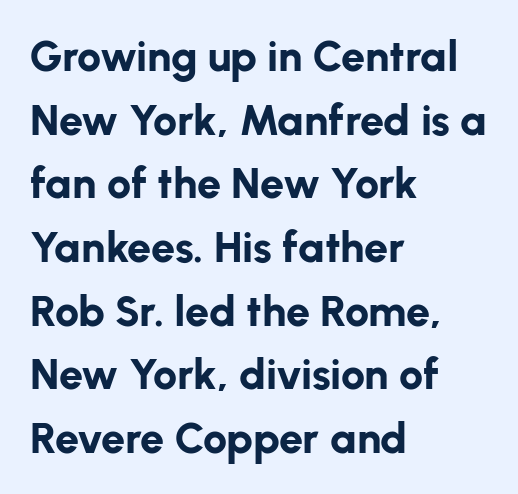
The rendering uses natural spacing where letterforms have individual widths. This is sans-serif lettering, the kind often seen on screens and signage. The type is set solid horizontally, with unmodified tracking. Horizontal alignment here is leftward, the default for most running prose. The gap between lines stays unmarked. Leading: standard.
